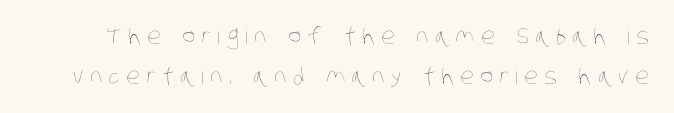
Think standard paragraph weight, or any step lighter than that. Decoration check: the copy has no underline. The letterforms stand isolated, each surrounded by extra space.
